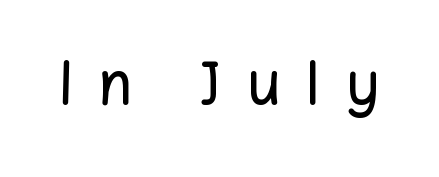
These lines are rendered in a variable-pitch font. The type sits square on the baseline with zero lean. Each word looks stretched out because of the extra space between its letters. The space beneath each line is pristine and unruled. You can tell from the bare stems that sans-serif type was used.
